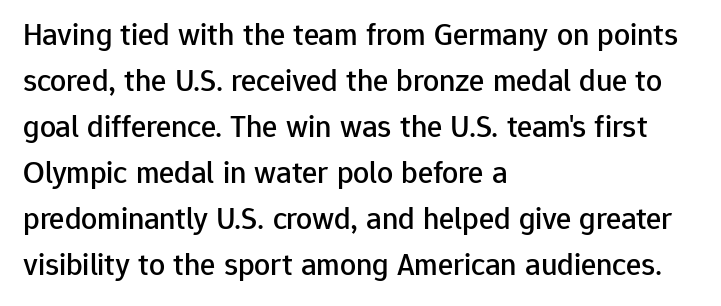
The image shows 32 px sans-serif type, upright; set left-aligned, normal line spacing (1.44x), normal letter spacing, not underlined; low stroke contrast and a medium x-height.
